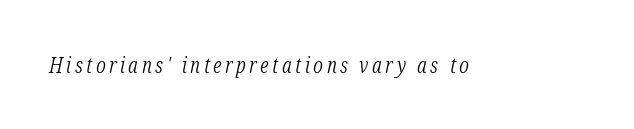
The image shows 22 px text type, italic (leaning right); set not underlined.
